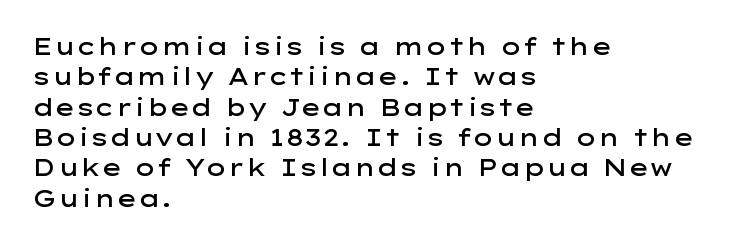
{"italic": "no", "bold": "semi", "underline": "no", "align": "left", "line_spacing": "normal", "line_spacing_ratio": 1.32, "letter_spacing": "normal", "letter_spacing_em": 0.0, "glyph_px": 23}
